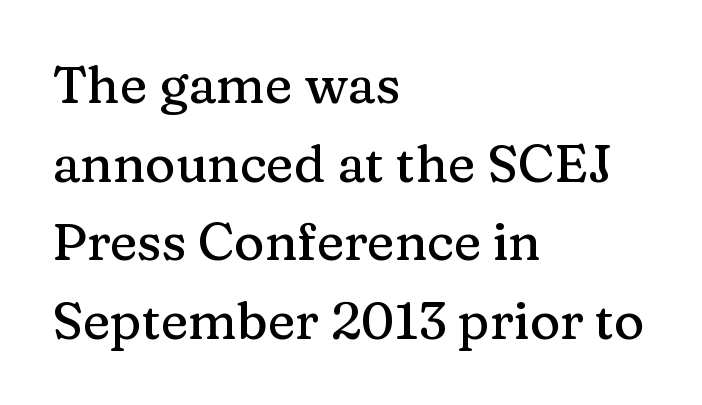
The image shows 52 px serif type, upright; set left-aligned, normal line spacing (1.51x), normal letter spacing, not underlined; medium stroke contrast and a medium x-height.
